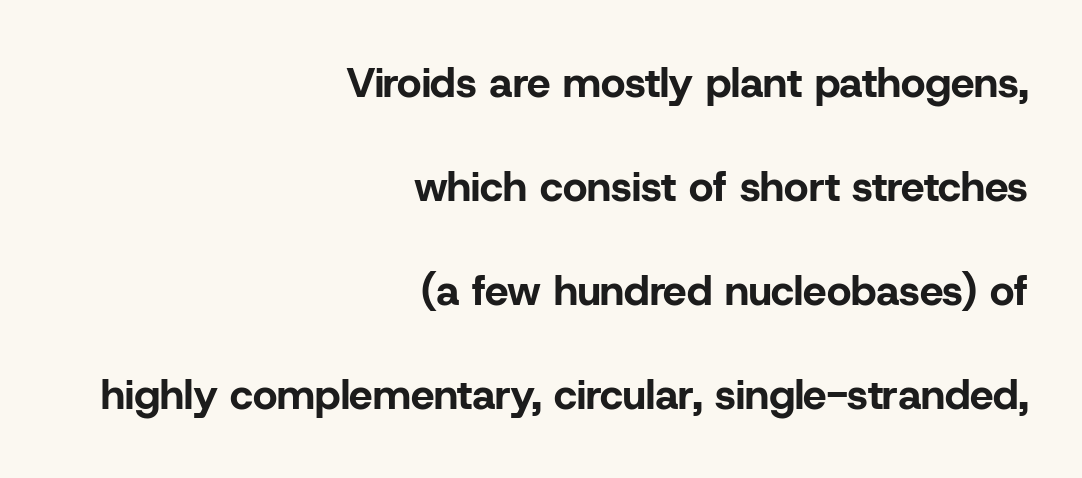
{"serif": "no", "italic": "no", "bold": "yes", "weight": "bold", "width": "normal", "stroke_contrast": "low", "x_height": "medium", "monospaced": "no", "underline": "no", "align": "right", "line_spacing": "loose", "line_spacing_ratio": 2.48, "letter_spacing": "normal", "letter_spacing_em": 0.0, "glyph_px": 42}
